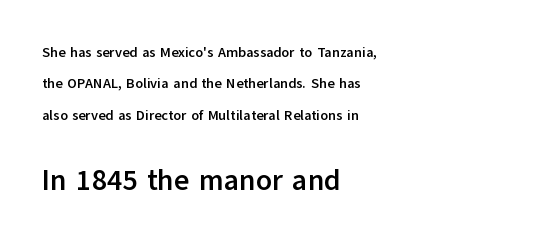
Is this a fixed-width face? No — the glyphs have proportional, varying widths. These lines carry a lot of weight — the face is fully bold. If you squint, the bottom block still reads clearly — it's the larger of the two. Is the block centered? No — it sits flush against the left margin. These lines are composed in type without serifs. A roman cut, with each character standing at attention.
